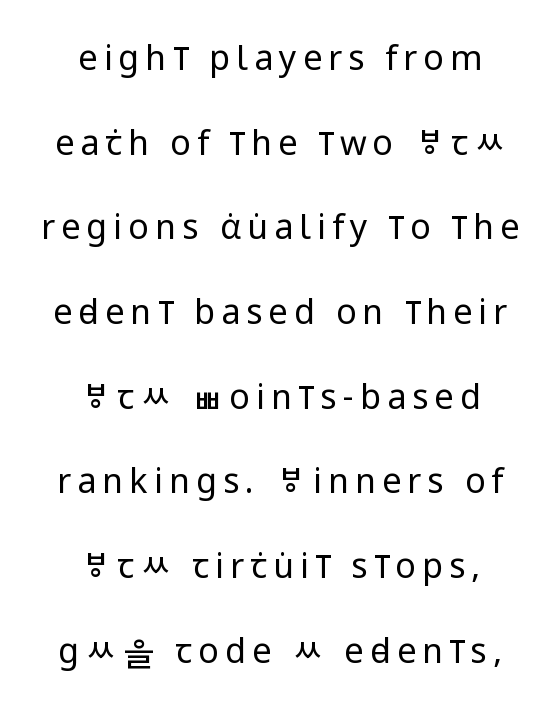
Q: Is the text bold? A: No.
Q: Is the text italic (slanted)? A: No, it is upright.
Q: Is the typeface a serif or a sans-serif typeface? A: Sans-serif.
Q: Is the text underlined? A: No.
Q: How is the paragraph aligned? A: Centered.
Q: Is the spacing between lines tight, normal or loose? A: Loose.
Q: Width (condensed, normal, or wide)? A: Condensed.
Q: Stroke contrast? A: Low.
Q: x-height? A: Large.
Q: Monospaced? A: No.
